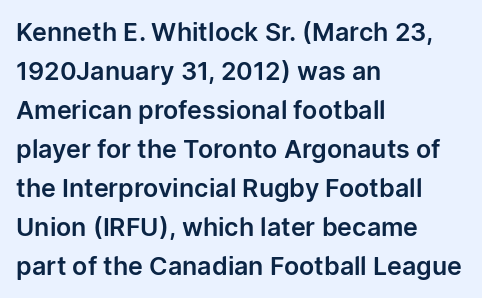
The image shows 25 px text type, upright; set left-aligned, normal line spacing (1.56x), normal letter spacing, not underlined.
